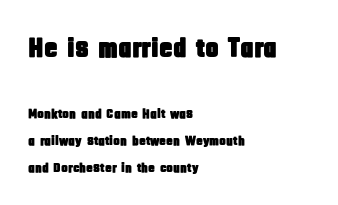
The image shows 28 px condensed sans-serif type, upright; set left-aligned, loose line spacing (1.92x), normal letter spacing, not underlined; the first (top) block is 2.0x larger; low stroke contrast and a large x-height.
